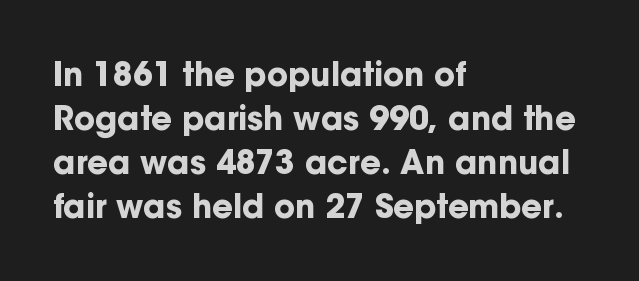
The line texture is even and compact thanks to regular tracking. Pretty heavy lettering here — definitely bold. These lines are rendered in a variable-pitch font. In terms of letterform style, serifs are entirely absent.
